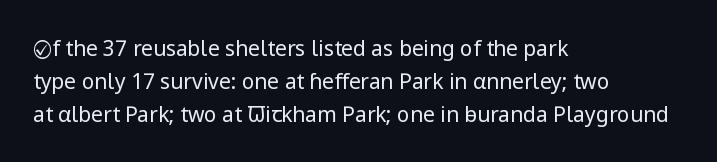
{"italic": "no", "bold": "no", "underline": "no", "align": "left", "line_spacing": "normal", "line_spacing_ratio": 1.56, "letter_spacing": "normal", "letter_spacing_em": 0.0, "glyph_px": 21}
